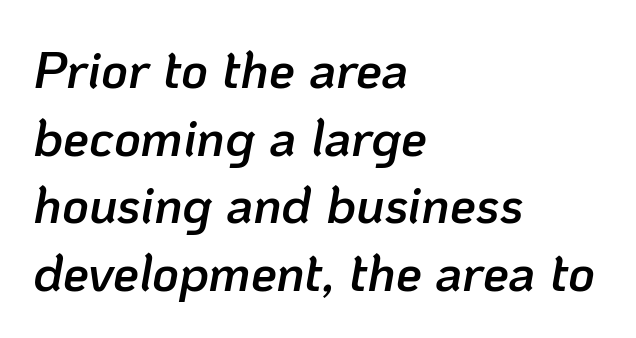
{"italic": "yes", "lean": "right", "slant_degrees": 10, "bold": "semi", "weight": "semibold", "width": "normal", "stroke_contrast": "low", "x_height": "medium", "monospaced": "no", "underline": "no", "align": "left", "line_spacing": "normal", "line_spacing_ratio": 1.3, "letter_spacing": "normal", "letter_spacing_em": 0.0, "glyph_px": 52}
